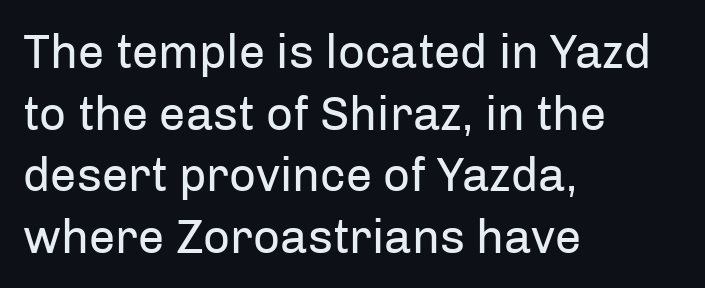
Q: Is the text bold? A: No.
Q: Is the text italic (slanted)? A: No, it is upright.
Q: Is the typeface a serif or a sans-serif typeface? A: Sans-serif.
Q: Is the text underlined? A: No.
Q: How is the paragraph aligned? A: Left-aligned.
Q: Is the spacing between letters normal or unusually wide? A: Normal.
Q: Is the spacing between lines tight, normal or loose? A: Normal.
Q: Width (condensed, normal, or wide)? A: Normal.
Q: Stroke contrast? A: Low.
Q: x-height? A: Medium.
Q: Monospaced? A: No.
